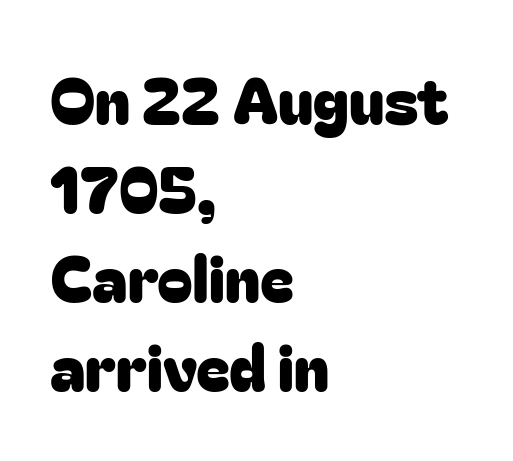
{"serif": "no", "italic": "no", "width": "normal", "stroke_contrast": "low", "x_height": "medium", "monospaced": "no", "underline": "no", "align": "left", "line_spacing": "normal", "line_spacing_ratio": 1.39, "letter_spacing": "normal", "letter_spacing_em": 0.0, "glyph_px": 64}
